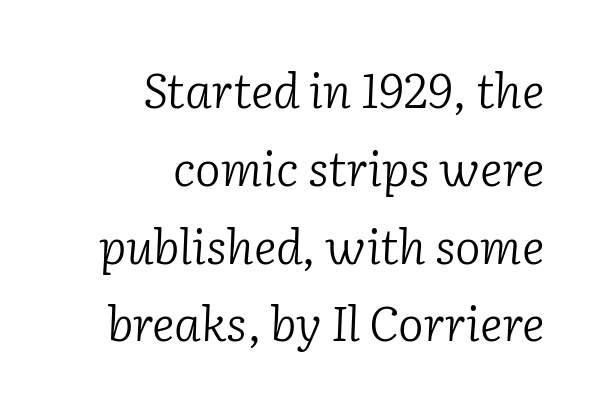
{"serif": "yes", "italic": "yes", "lean": "right", "slant_degrees": 2, "bold": "no", "weight": "light", "width": "normal", "stroke_contrast": "low", "x_height": "medium", "monospaced": "no", "underline": "no", "align": "right", "line_spacing": "normal", "line_spacing_ratio": 1.62, "letter_spacing": "normal", "letter_spacing_em": 0.0, "glyph_px": 48}
